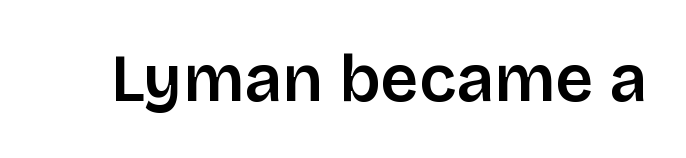
Q: Is the text bold? A: Semi-bold.
Q: Is the text italic (slanted)? A: No, it is upright.
Q: Is the typeface a serif or a sans-serif typeface? A: Sans-serif.
Q: Is the text underlined? A: No.
Q: Is the spacing between letters normal or unusually wide? A: Normal.
Q: Width (condensed, normal, or wide)? A: Normal.
Q: Stroke contrast? A: Low.
Q: x-height? A: Large.
Q: Monospaced? A: No.
